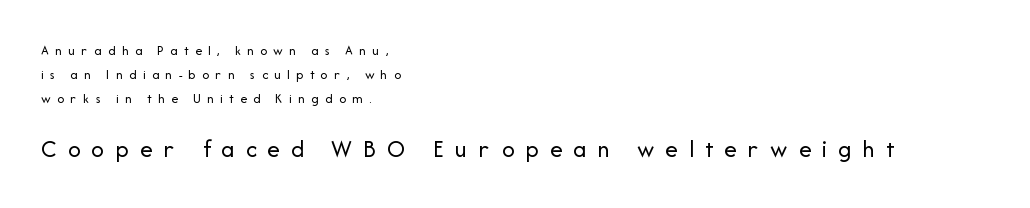
The image shows 25 px text type, upright; set left-aligned, normal line spacing (1.7x), unusually wide letter spacing (+0.44 em), not underlined; the second (bottom) block is 1.79x larger.
